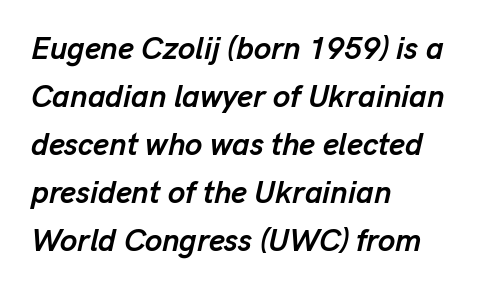
Q: Is the text bold? A: Yes.
Q: Is the text italic (slanted)? A: Yes, it leans right by about 13 degrees.
Q: Is the text underlined? A: No.
Q: How is the paragraph aligned? A: Left-aligned.
Q: Is the spacing between letters normal or unusually wide? A: Normal.
Q: Is the spacing between lines tight, normal or loose? A: Normal.
Q: Width (condensed, normal, or wide)? A: Normal.
Q: Stroke contrast? A: Low.
Q: x-height? A: Medium.
Q: Monospaced? A: No.
